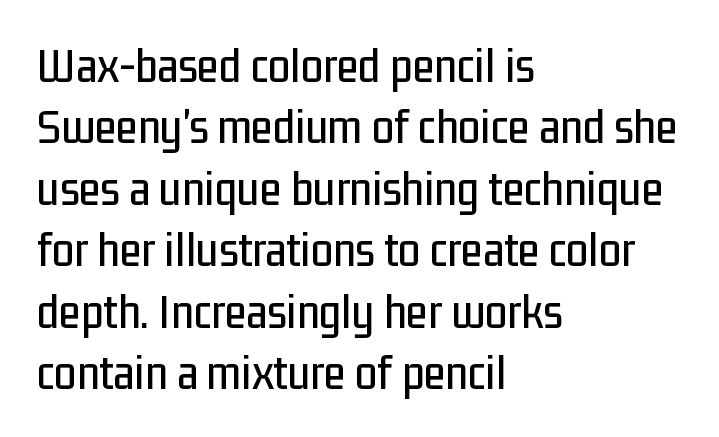
The letters advance in unequal steps, a hallmark of proportional type. A roman cut, with each character standing at attention. Alignment: flush left. The passage shown is not underscored anywhere.
